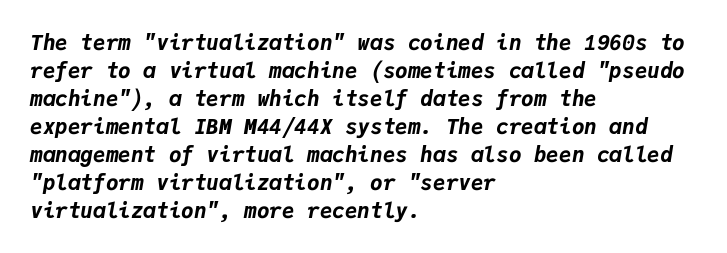
Q: Is the text bold? A: Yes.
Q: Is the text italic (slanted)? A: Yes, it leans right by about 9 degrees.
Q: Is the text underlined? A: No.
Q: How is the paragraph aligned? A: Left-aligned.
Q: Is the spacing between letters normal or unusually wide? A: Normal.
Q: Is the spacing between lines tight, normal or loose? A: Normal.
